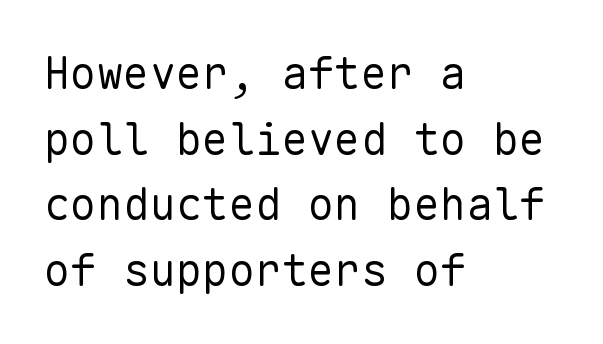
Q: Is the text bold? A: No.
Q: Is the text italic (slanted)? A: No, it is upright.
Q: Is the typeface a serif or a sans-serif typeface? A: Sans-serif.
Q: Is the text underlined? A: No.
Q: How is the paragraph aligned? A: Left-aligned.
Q: Is the spacing between letters normal or unusually wide? A: Normal.
Q: Is the spacing between lines tight, normal or loose? A: Normal.
Q: Width (condensed, normal, or wide)? A: Normal.
Q: Stroke contrast? A: Low.
Q: x-height? A: Medium.
Q: Monospaced? A: Yes.
